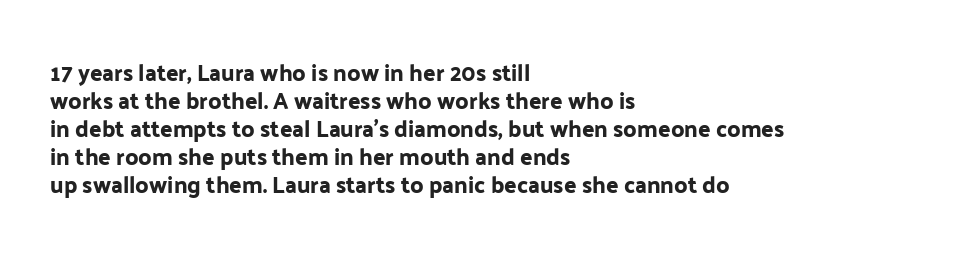
The image shows 23 px text type, upright; set left-aligned, line spacing 1.22x, normal letter spacing, not underlined.
